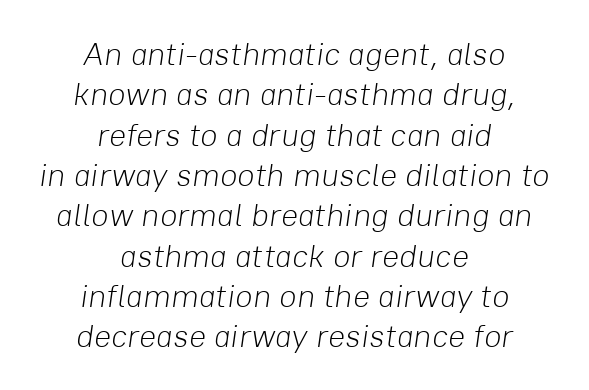
Descender tails drop into unmarked territory. The line-height multiplier appears to be the usual default. The letters advance in unequal steps, a hallmark of proportional type. There is no visible air inserted between adjacent glyphs. The axis of the letterforms is tilted away from vertical.
